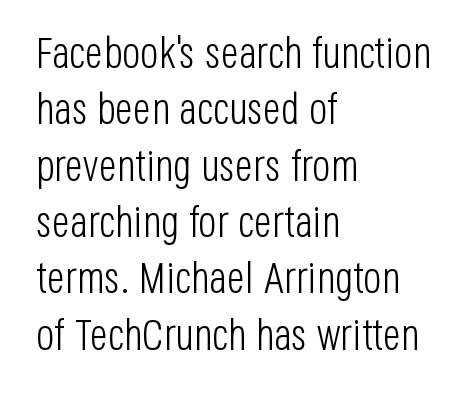
The characters display no serif detailing; their extremities are plain. Stroke mass is kept to a normal reading level or below. The font's upright variant was chosen for this text. The passage shown is not underscored anywhere. Whoever set this chose a conventional vertical rhythm. Observe the ordinary spacing: letters are neighbours, not strangers.
